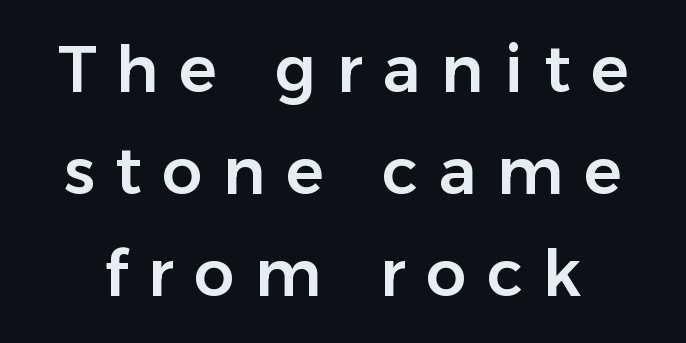
The image shows 64 px sans-serif type, upright; set normal line spacing (1.59x), unusually wide letter spacing (+0.32 em), not underlined; low stroke contrast and a medium x-height.
